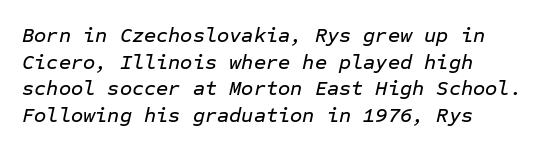
{"italic": "yes", "lean": "right", "slant_degrees": 12, "underline": "no", "align": "left", "line_spacing": "normal", "line_spacing_ratio": 1.27, "letter_spacing": "normal", "letter_spacing_em": 0.0, "glyph_px": 21}
